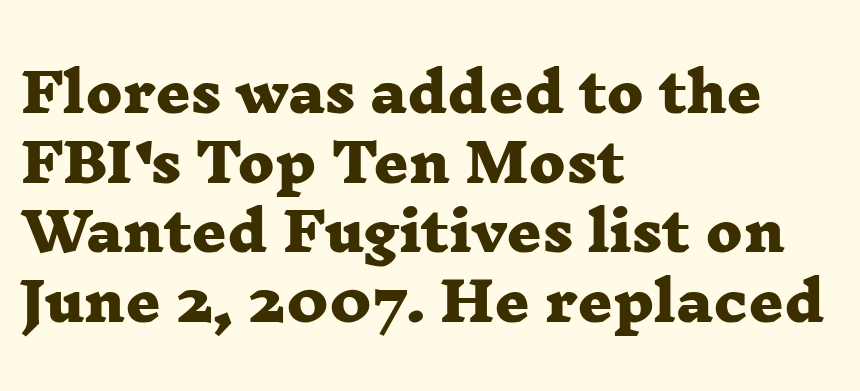
The typesetter chose a ragged-right arrangement here. Quick note: underline off. The letters sit at their default tracking, neither squeezed nor spread. Set as a true bold cut, around the 700 mark.
